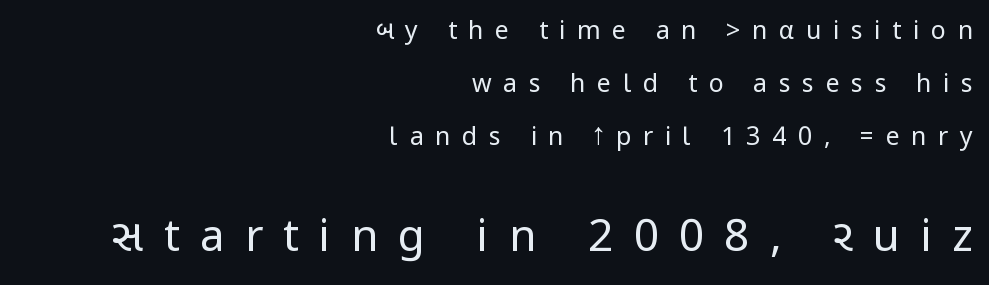
Q: Is the text bold? A: No.
Q: Is the text italic (slanted)? A: No, it is upright.
Q: Is the typeface a serif or a sans-serif typeface? A: Sans-serif.
Q: Is the text underlined? A: No.
Q: How is the paragraph aligned? A: Right-aligned.
Q: Is the spacing between letters normal or unusually wide? A: Unusually wide.
Q: Is the spacing between lines tight, normal or loose? A: Loose.
Q: Which block of text is set in a larger size, the first (top) or the second (bottom)? A: The second (bottom) one.
Q: Width (condensed, normal, or wide)? A: Condensed.
Q: Stroke contrast? A: Low.
